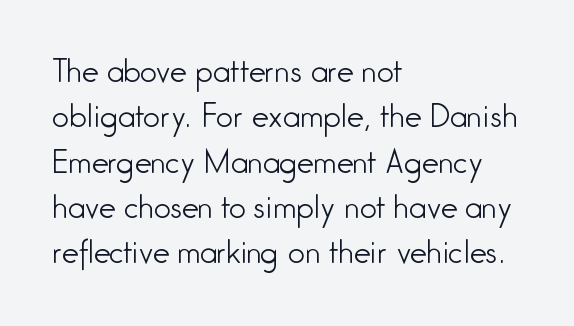
The image shows 30 px light, condensed sans-serif type, upright; set left-aligned, normal line spacing (1.51x), normal letter spacing, not underlined; low stroke contrast and a medium x-height.
